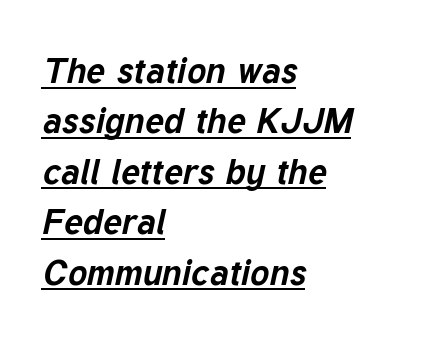
Honestly, the underline is the first thing you notice here. One glance says typical: line gaps are just what's usual. Alignment: flush left. Nothing unusual about the tracking: characters are spaced as the font intends.
